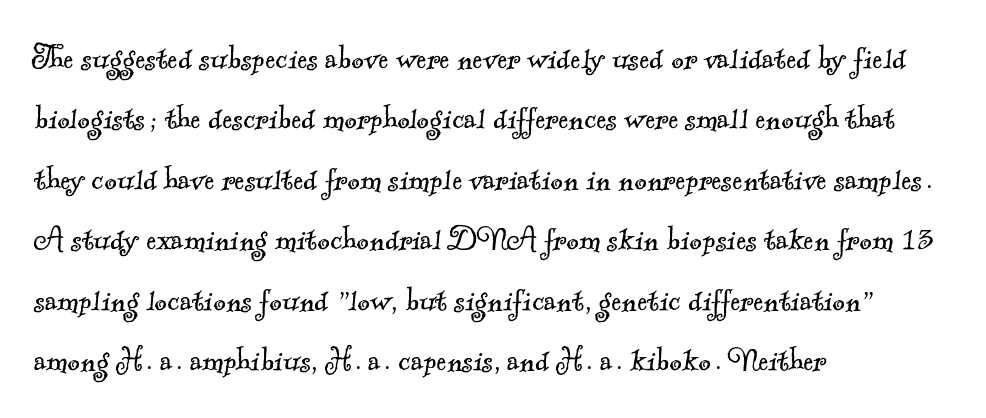
{"serif": "yes", "bold": "no", "weight": "light", "width": "normal", "x_height": "small", "monospaced": "no", "underline": "no", "align": "left", "line_spacing": "normal", "line_spacing_ratio": 1.59, "letter_spacing": "normal", "letter_spacing_em": 0.0, "glyph_px": 38}
